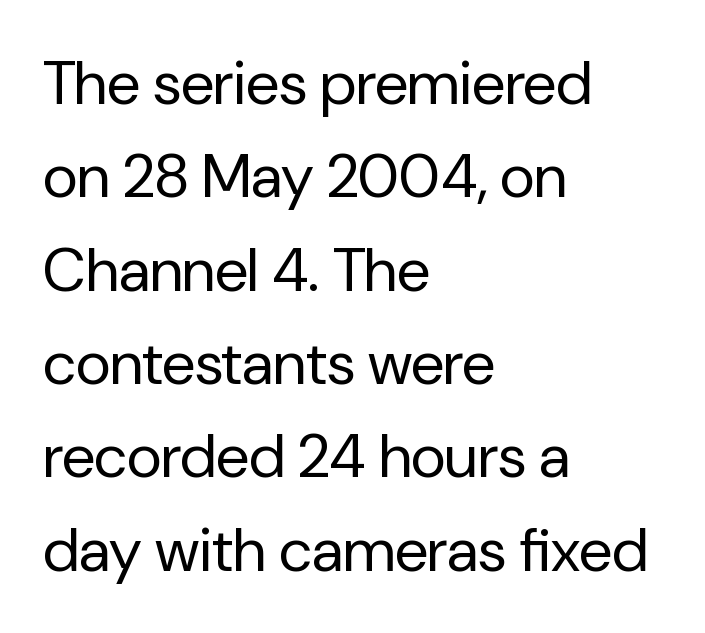
The image shows 61 px regular-weight sans-serif type, upright; set left-aligned, normal line spacing (1.53x), normal letter spacing, not underlined; low stroke contrast and a medium x-height.
